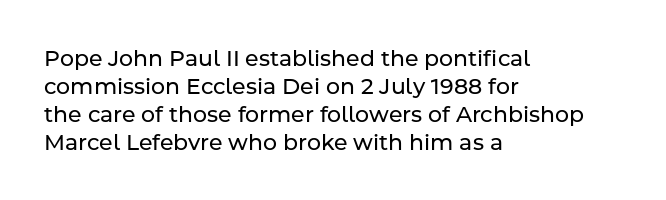
The image shows 22 px text type, upright; set left-aligned, normal line spacing (1.27x), normal letter spacing, not underlined.
